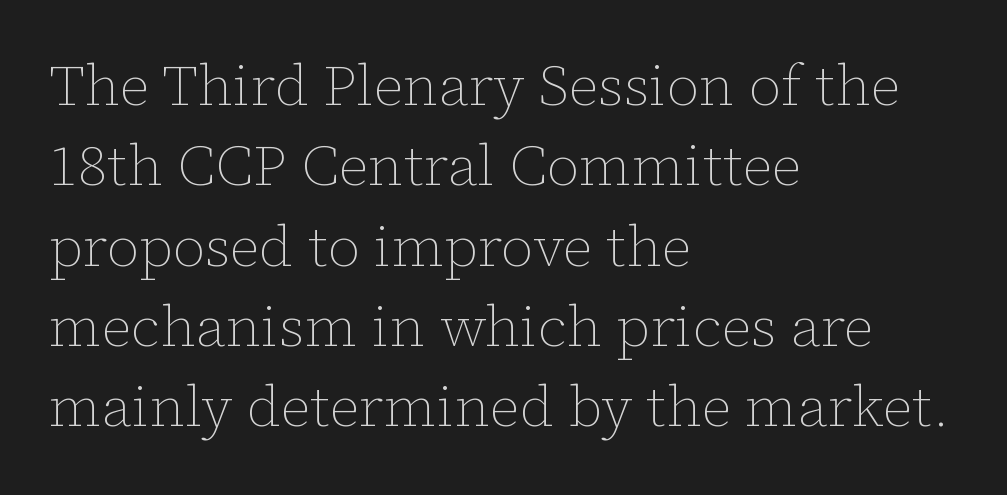
{"italic": "no", "bold": "no", "weight": "thin", "width": "normal", "stroke_contrast": "low", "x_height": "medium", "monospaced": "no", "underline": "no", "align": "left", "line_spacing": "normal", "line_spacing_ratio": 1.41, "letter_spacing": "normal", "letter_spacing_em": 0.0, "glyph_px": 57}
